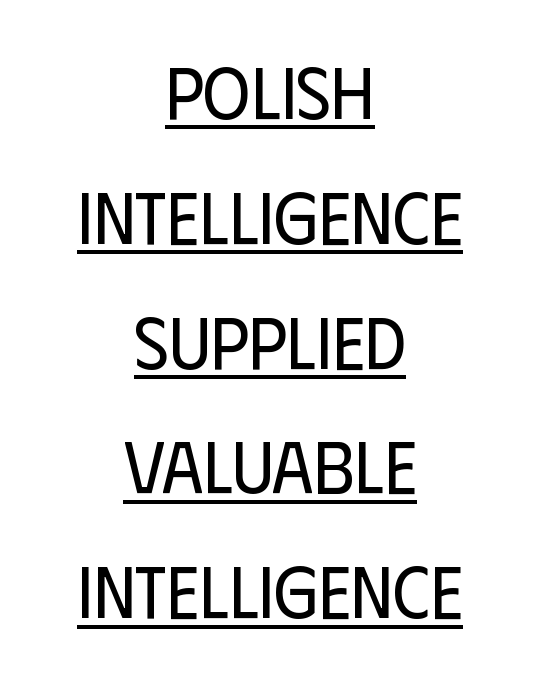
{"serif": "no", "italic": "no", "bold": "no", "weight": "regular", "width": "condensed", "stroke_contrast": "low", "x_height": "large", "monospaced": "no", "underline": "yes", "align": "center", "line_spacing_ratio": 1.71, "letter_spacing": "normal", "letter_spacing_em": 0.0, "glyph_px": 73}
